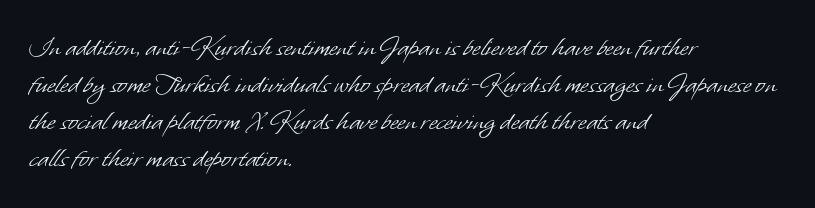
{"serif": "no", "bold": "no", "weight": "light", "width": "normal", "stroke_contrast": "low", "x_height": "small", "monospaced": "no", "underline": "no", "align": "left", "line_spacing": "normal", "line_spacing_ratio": 1.28, "letter_spacing": "normal", "letter_spacing_em": 0.0, "glyph_px": 29}
